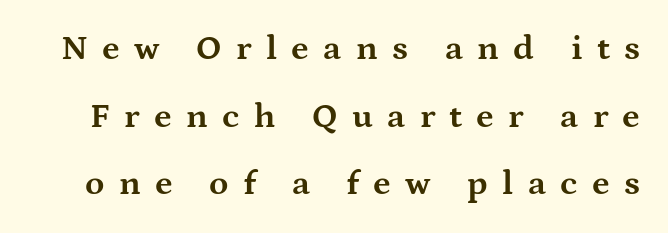
{"serif": "yes", "italic": "no", "bold": "yes", "weight": "bold", "width": "wide", "stroke_contrast": "medium", "x_height": "medium", "monospaced": "no", "underline": "no", "line_spacing": "loose", "line_spacing_ratio": 1.93, "letter_spacing": "wide", "letter_spacing_em": 0.41, "glyph_px": 35}
